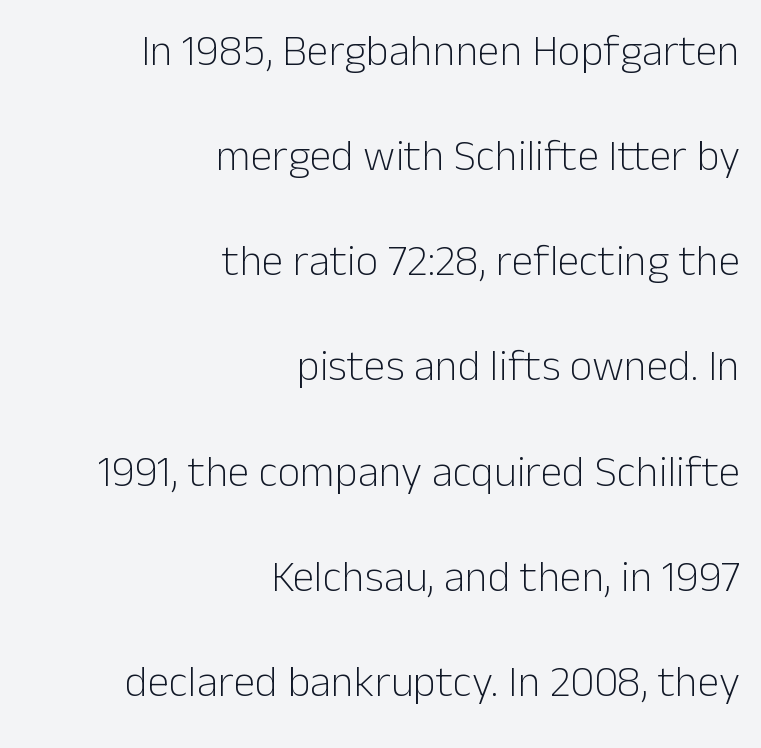
Think of a printed novel: that variable character pitch is what you see here. In terms of leading, this rendering errs on the spacious side. Font category for this specimen: sans-serif. Typeset ragged left — the right edge is the straight one. Descender tails drop into unmarked territory.
